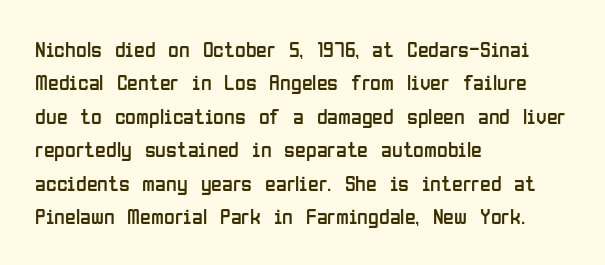
{"italic": "no", "bold": "no", "underline": "no", "align": "left", "line_spacing": "normal", "line_spacing_ratio": 1.52, "letter_spacing": "normal", "letter_spacing_em": 0.0, "glyph_px": 22}
